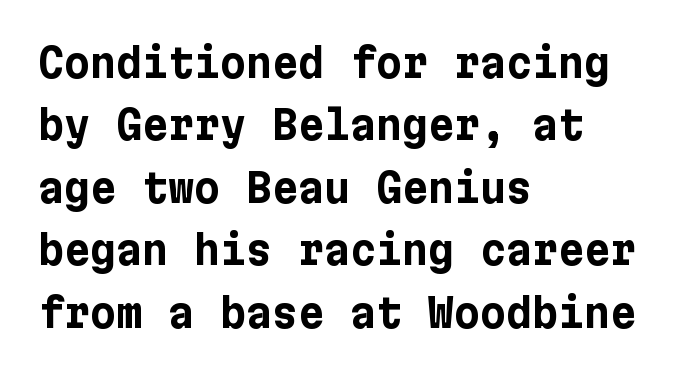
These lines keep a tight, regular rhythm from letter to letter. The paragraph shown leans on its left margin. Notice how descenders clear the ascenders below comfortably — that's standard leading. This sample uses an upright cut, with every glyph sitting square on the baseline. Serif or sans? Sans — the stroke terminals are bare.
